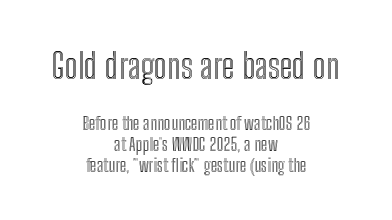
{"italic": "no", "width": "condensed", "x_height": "medium", "monospaced": "no", "underline": "no", "align": "center", "line_spacing": "tight", "line_spacing_ratio": 1.15, "letter_spacing": "normal", "letter_spacing_em": 0.0, "larger_block": "first", "size_ratio": 1.94, "glyph_px": 35}
